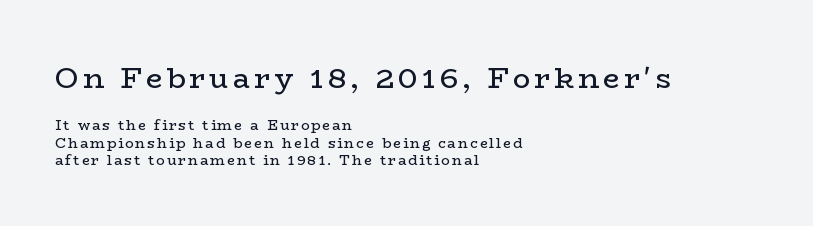
{"serif": "yes", "italic": "no", "bold": "no", "weight": "regular", "width": "wide", "stroke_contrast": "low", "x_height": "medium", "monospaced": "no", "underline": "no", "align": "left", "line_spacing_ratio": 1.24, "larger_block": "first", "size_ratio": 2.07, "glyph_px": 29}
